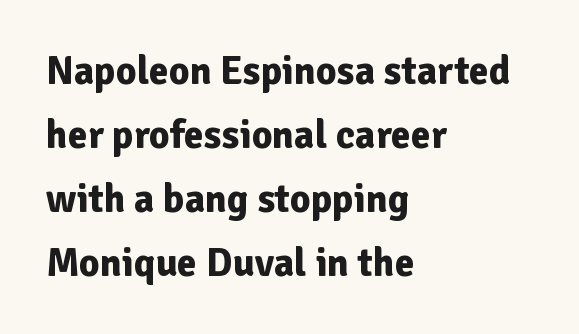
{"serif": "no", "italic": "no", "bold": "yes", "weight": "bold", "width": "normal", "stroke_contrast": "low", "x_height": "medium", "monospaced": "no", "underline": "no", "align": "left", "line_spacing": "normal", "line_spacing_ratio": 1.6, "letter_spacing": "normal", "letter_spacing_em": 0.0, "glyph_px": 40}
